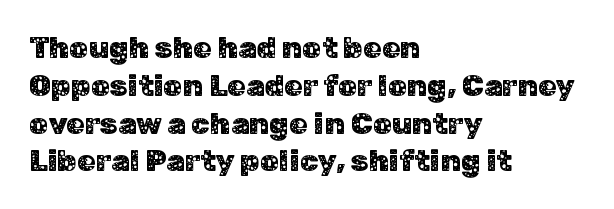
The image shows 30 px sans-serif type, upright; set left-aligned, normal line spacing (1.26x), normal letter spacing, not underlined; low stroke contrast and a medium x-height.
